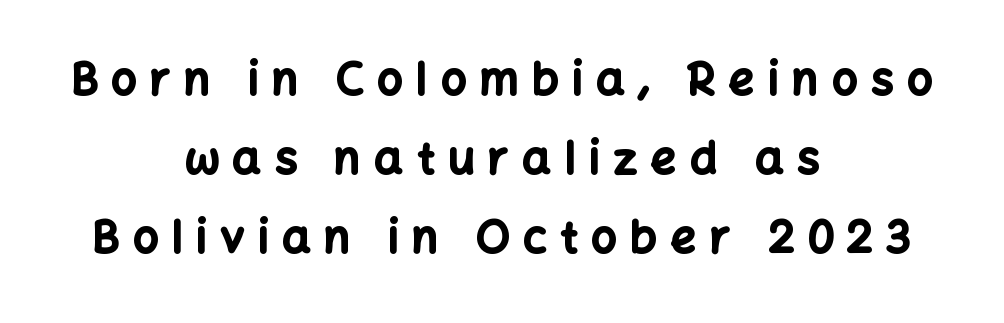
{"serif": "no", "italic": "no", "bold": "yes", "weight": "bold", "width": "normal", "stroke_contrast": "low", "x_height": "medium", "monospaced": "no", "underline": "no", "align": "center", "line_spacing_ratio": 1.76, "letter_spacing": "wide", "letter_spacing_em": 0.3, "glyph_px": 45}
